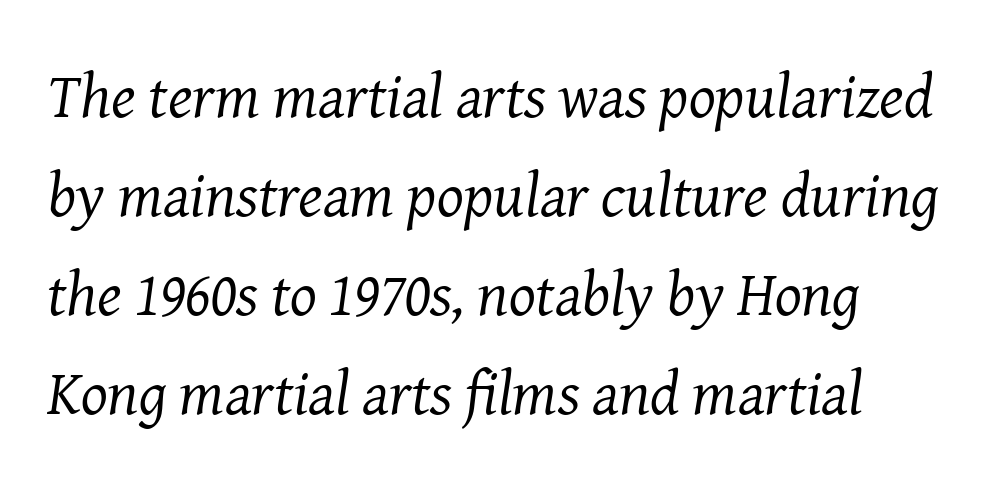
Proportional: the letters do not fall into vertical columns. Rule under the text: the space is simply empty. The characters are drawn with everyday or finer stroke widths. Inter-character spacing is left at the font's built-in metrics. Classification — serif.
